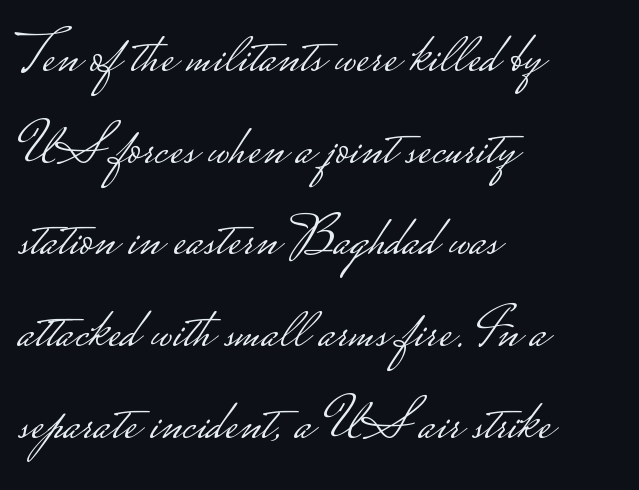
Q: Is the text bold? A: No.
Q: Is the text italic (slanted)? A: Yes.
Q: Is the typeface a serif or a sans-serif typeface? A: Sans-serif.
Q: Is the text underlined? A: No.
Q: How is the paragraph aligned? A: Left-aligned.
Q: Is the spacing between letters normal or unusually wide? A: Normal.
Q: Is the spacing between lines tight, normal or loose? A: Normal.
Q: Width (condensed, normal, or wide)? A: Wide.
Q: Stroke contrast? A: Low.
Q: Monospaced? A: No.
